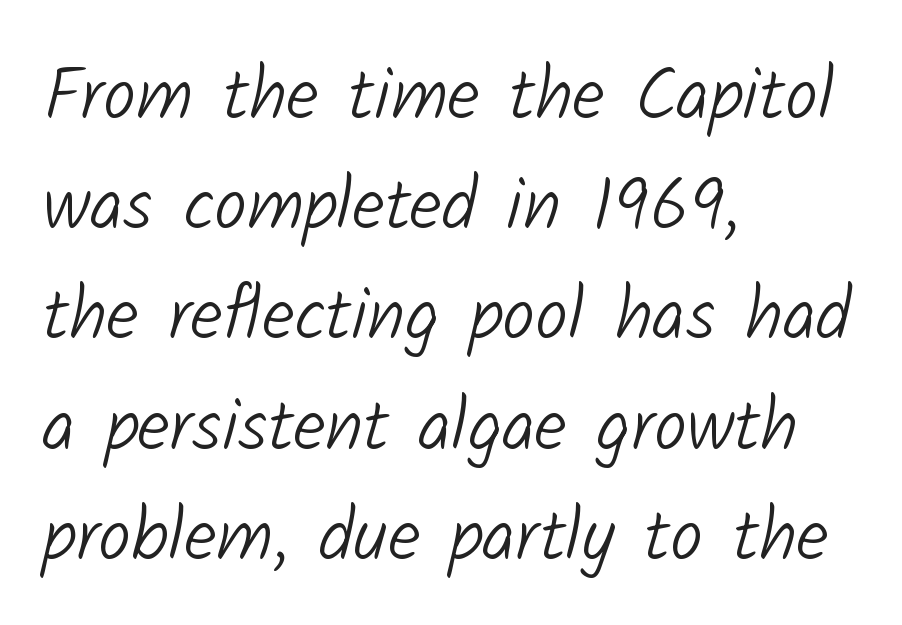
{"serif": "no", "bold": "no", "weight": "light", "width": "normal", "stroke_contrast": "low", "x_height": "medium", "monospaced": "no", "underline": "no", "align": "left", "line_spacing": "normal", "line_spacing_ratio": 1.51, "letter_spacing": "normal", "letter_spacing_em": 0.0, "glyph_px": 73}
